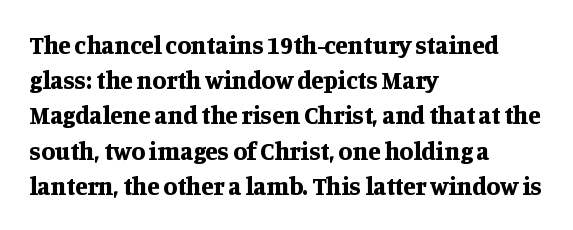
{"italic": "no", "bold": "yes", "underline": "no", "align": "left", "line_spacing": "normal", "line_spacing_ratio": 1.41, "letter_spacing": "normal", "letter_spacing_em": 0.0, "glyph_px": 25}
